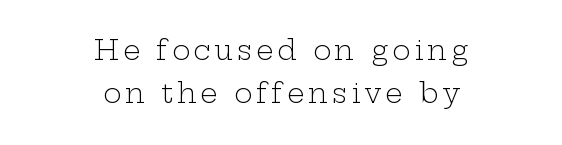
Q: Is the text bold? A: No.
Q: Is the text italic (slanted)? A: No, it is upright.
Q: Is the text underlined? A: No.
Q: How is the paragraph aligned? A: Centered.
Q: Is the spacing between lines tight, normal or loose? A: Normal.
